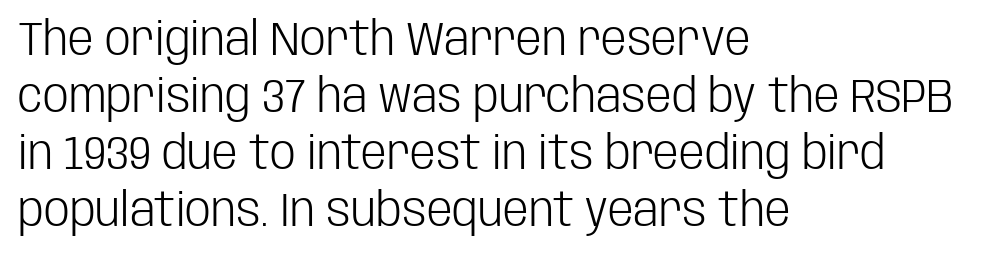
Q: Is the text bold? A: No.
Q: Is the text italic (slanted)? A: No, it is upright.
Q: Is the typeface a serif or a sans-serif typeface? A: Sans-serif.
Q: Is the text underlined? A: No.
Q: How is the paragraph aligned? A: Left-aligned.
Q: Is the spacing between letters normal or unusually wide? A: Normal.
Q: Width (condensed, normal, or wide)? A: Condensed.
Q: Stroke contrast? A: Low.
Q: x-height? A: Large.
Q: Monospaced? A: No.
